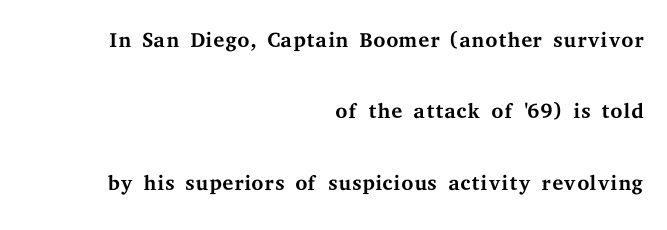
Q: Is the text bold? A: No.
Q: Is the text italic (slanted)? A: No, it is upright.
Q: Is the typeface a serif or a sans-serif typeface? A: Serif.
Q: Is the text underlined? A: No.
Q: How is the paragraph aligned? A: Right-aligned.
Q: Is the spacing between letters normal or unusually wide? A: Normal.
Q: Is the spacing between lines tight, normal or loose? A: Loose.
Q: Width (condensed, normal, or wide)? A: Wide.
Q: Stroke contrast? A: Medium.
Q: x-height? A: Medium.
Q: Monospaced? A: No.
